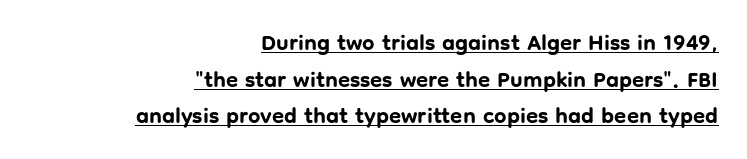
Quick note: underline on. Weight: bold. Interline gaps are of average width in this sample. In terms of posture, this sample is upright.
